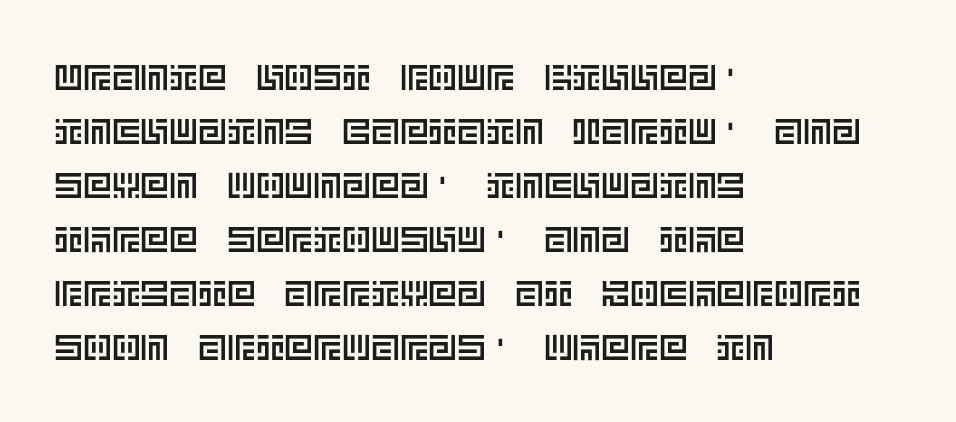
The image shows 36 px text type, upright; set left-aligned, normal line spacing (1.5x), normal letter spacing, not underlined; a large x-height.
